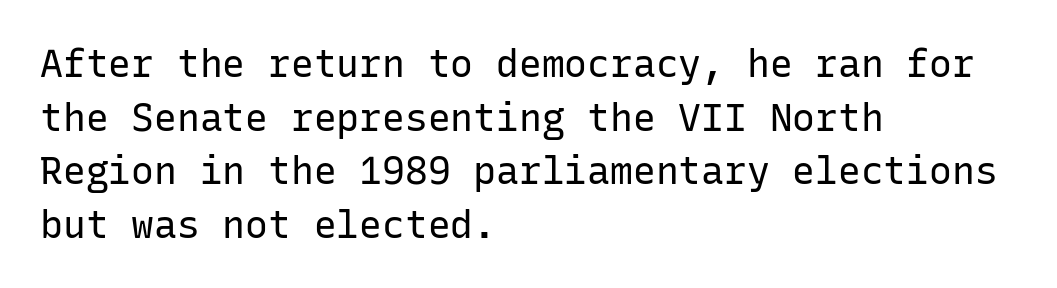
{"serif": "no", "italic": "no", "bold": "no", "weight": "regular", "width": "normal", "stroke_contrast": "low", "x_height": "medium", "monospaced": "yes", "underline": "no", "align": "left", "line_spacing": "normal", "line_spacing_ratio": 1.41, "letter_spacing": "normal", "letter_spacing_em": 0.0, "glyph_px": 38}
